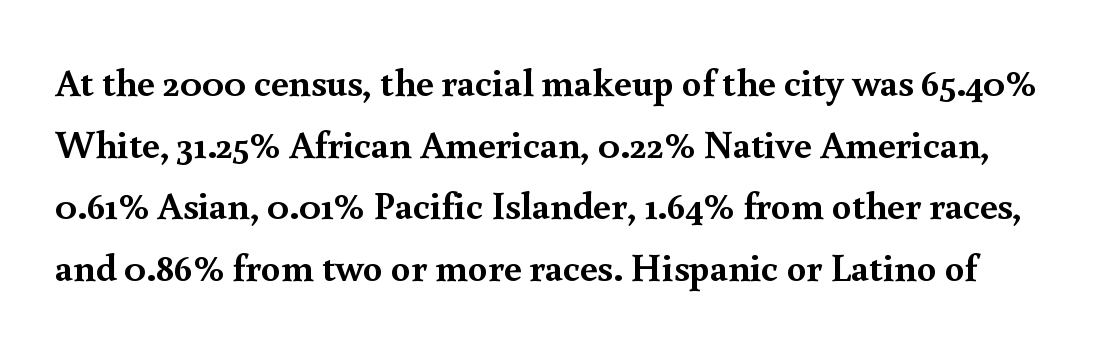
{"serif": "yes", "italic": "no", "bold": "yes", "weight": "semibold", "width": "normal", "x_height": "small", "monospaced": "no", "underline": "no", "line_spacing": "normal", "line_spacing_ratio": 1.58, "letter_spacing": "normal", "letter_spacing_em": 0.0, "glyph_px": 39}
